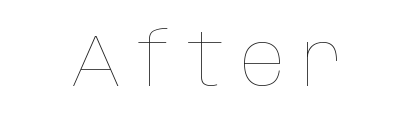
The image shows 74 px thin, condensed type, upright; set unusually wide letter spacing (+0.21 em), not underlined; low stroke contrast and a large x-height.
